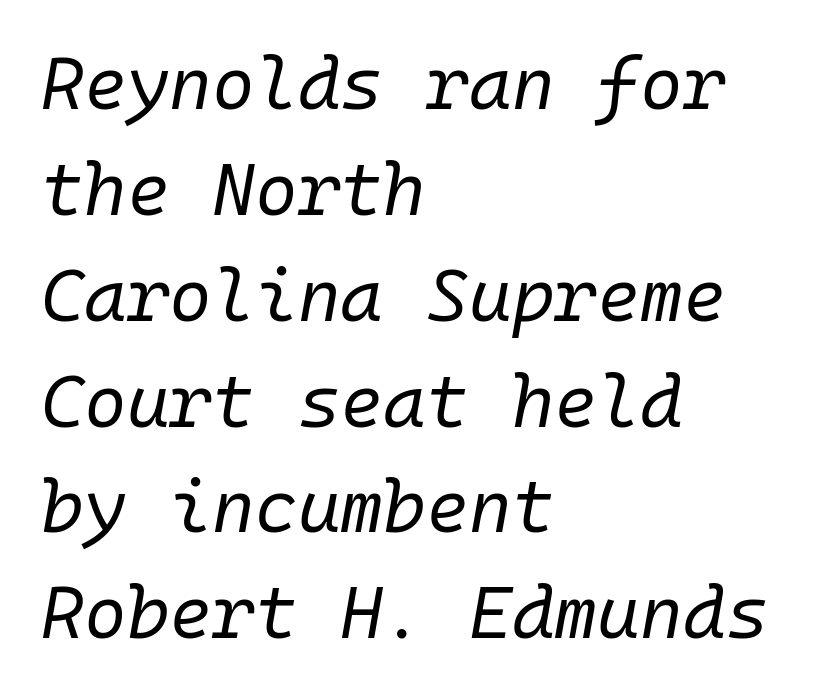
In CSS terms this would be text-align: left. Letters have the restrained weight of plain body copy at most. The rows are spaced the way most documents space them. There's an unmistakable incline to the writing here. Bare-footed words on every line. Spacing verdict: monospaced, one width for all characters.
